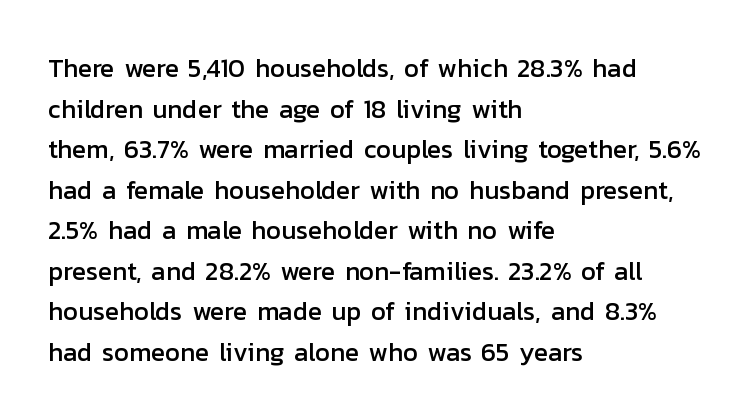
Q: Is the text italic (slanted)? A: No, it is upright.
Q: Is the text underlined? A: No.
Q: How is the paragraph aligned? A: Left-aligned.
Q: Is the spacing between letters normal or unusually wide? A: Normal.
Q: Is the spacing between lines tight, normal or loose? A: Normal.
